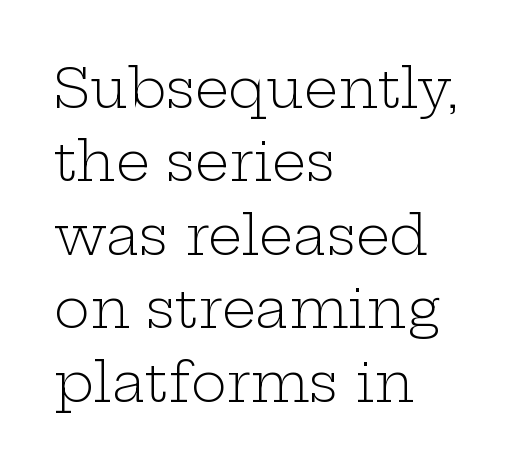
{"serif": "yes", "italic": "no", "bold": "no", "weight": "light", "width": "wide", "stroke_contrast": "low", "x_height": "medium", "monospaced": "no", "underline": "no", "align": "left", "line_spacing": "normal", "line_spacing_ratio": 1.36, "letter_spacing": "normal", "letter_spacing_em": 0.0, "glyph_px": 54}
